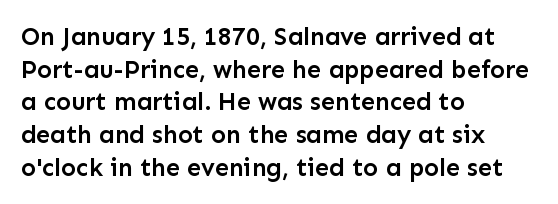
Q: Is the text bold? A: Semi-bold.
Q: Is the text italic (slanted)? A: No, it is upright.
Q: Is the text underlined? A: No.
Q: How is the paragraph aligned? A: Left-aligned.
Q: Is the spacing between letters normal or unusually wide? A: Normal.
Q: Is the spacing between lines tight, normal or loose? A: Normal.
